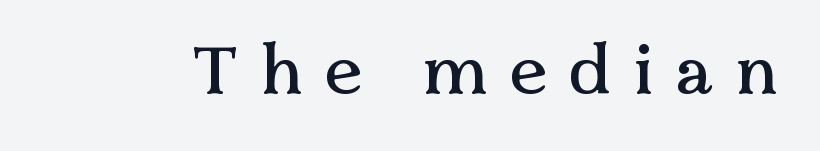
The image shows 68 px serif type, upright; set unusually wide letter spacing (+0.32 em), not underlined; medium stroke contrast and a medium x-height.
